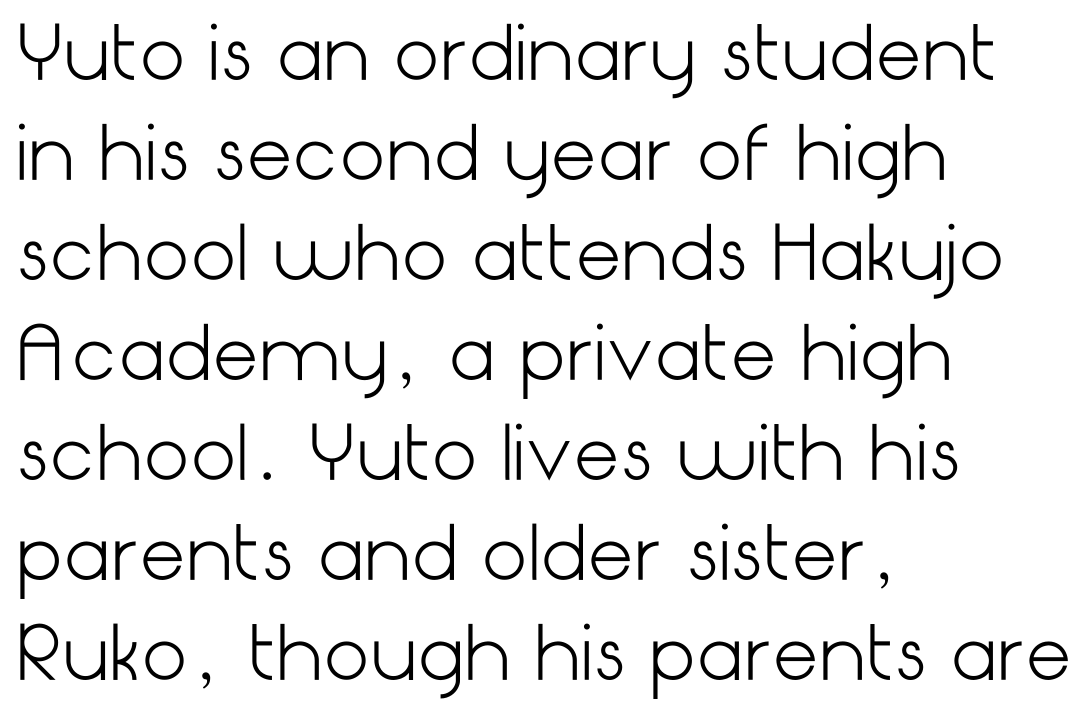
Q: Is the text bold? A: No.
Q: Is the text italic (slanted)? A: No, it is upright.
Q: Is the typeface a serif or a sans-serif typeface? A: Sans-serif.
Q: Is the text underlined? A: No.
Q: How is the paragraph aligned? A: Left-aligned.
Q: Is the spacing between letters normal or unusually wide? A: Normal.
Q: Is the spacing between lines tight, normal or loose? A: Normal.
Q: Width (condensed, normal, or wide)? A: Normal.
Q: Stroke contrast? A: Low.
Q: x-height? A: Medium.
